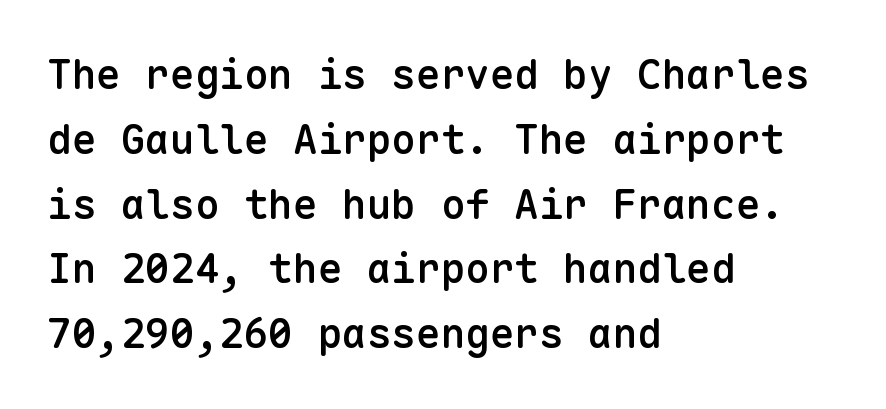
Q: Is the text bold? A: Semi-bold.
Q: Is the text italic (slanted)? A: No, it is upright.
Q: Is the typeface a serif or a sans-serif typeface? A: Sans-serif.
Q: Is the text underlined? A: No.
Q: How is the paragraph aligned? A: Left-aligned.
Q: Is the spacing between letters normal or unusually wide? A: Normal.
Q: Is the spacing between lines tight, normal or loose? A: Normal.
Q: Width (condensed, normal, or wide)? A: Normal.
Q: Stroke contrast? A: Low.
Q: x-height? A: Medium.
Q: Monospaced? A: Yes.
